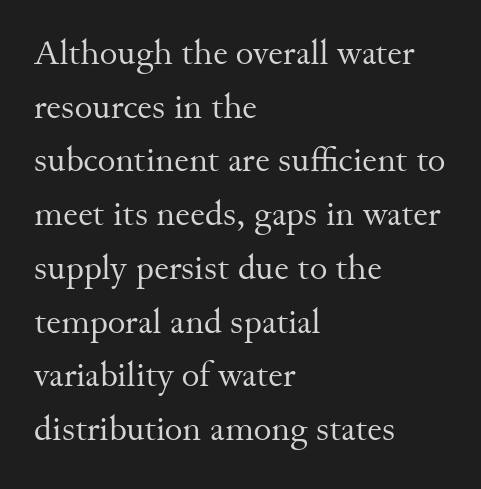
The image shows 34 px regular-weight serif type, upright; set left-aligned, normal line spacing (1.58x), normal letter spacing, not underlined; medium stroke contrast and a small x-height.
